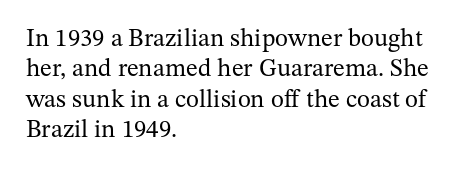
Q: Is the text bold? A: No.
Q: Is the text italic (slanted)? A: No, it is upright.
Q: Is the text underlined? A: No.
Q: How is the paragraph aligned? A: Left-aligned.
Q: Is the spacing between letters normal or unusually wide? A: Normal.
